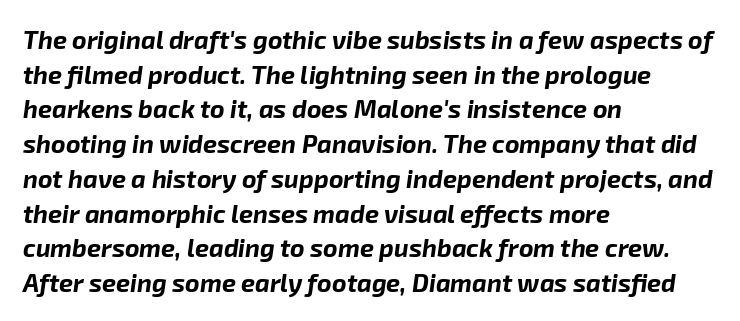
The passage shown is emphatically bold. Does the lettering tilt? It does — this is italic. Regular leading. Decoration check: the copy has no underline. Spacing between characters is what you'd get straight out of the box.
